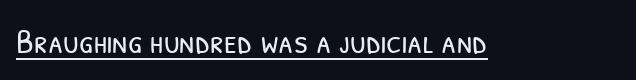
{"serif": "no", "bold": "no", "weight": "light", "width": "condensed", "stroke_contrast": "low", "x_height": "medium", "monospaced": "no", "underline": "yes", "letter_spacing": "normal", "letter_spacing_em": 0.0, "glyph_px": 35}
